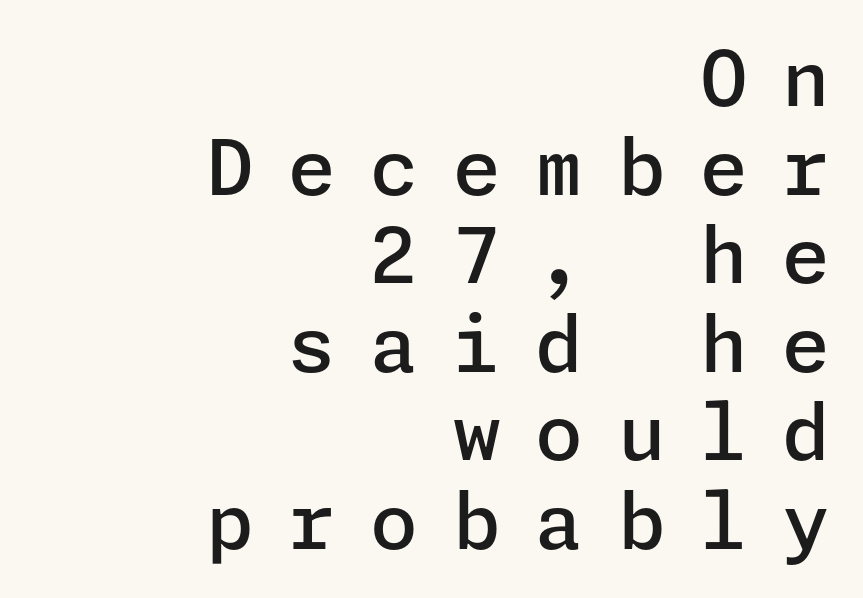
Display-style spreading of the glyphs; the letterfit is very open. Reading down the block, your eye finds every line finishing at a fixed right position. Honestly, there is no underline to notice here at all. You can tell from the bare stems that sans-serif type was used.
